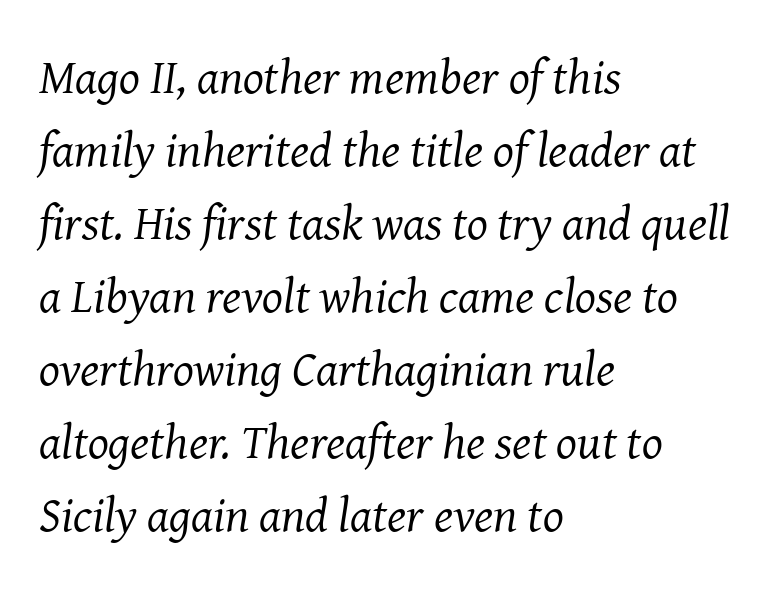
You could not count columns in this text — the font is proportionally spaced. Caption: face not bold, strokes unweighted. Type style note: has serifs. The passage shown stacks its lines at a standard gap. Each word holds together tightly as a unit, with standard inter-letter gaps.
